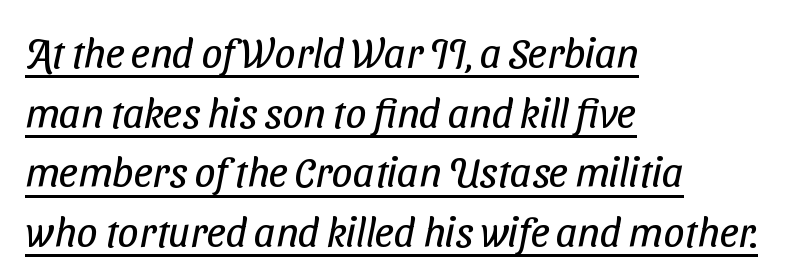
The image shows 42 px regular-weight, condensed sans-serif type; set left-aligned, normal line spacing (1.42x), normal letter spacing, underlined; low stroke contrast and a medium x-height.
